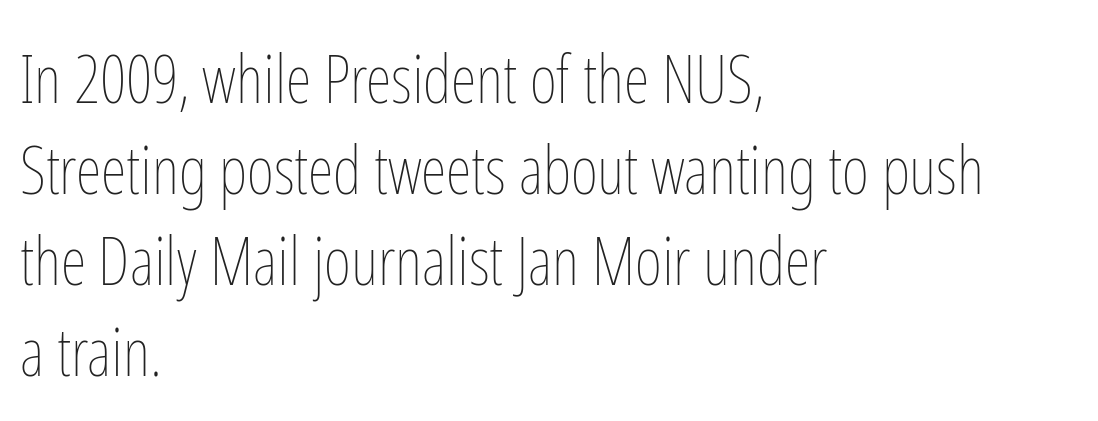
The image shows 66 px thin, condensed type, upright; set left-aligned, normal line spacing (1.38x), normal letter spacing, not underlined; low stroke contrast and a medium x-height.
